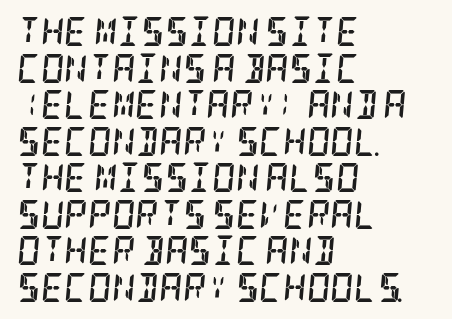
The image shows 29 px semibold, condensed serif type, italic (leaning right); set left-aligned, normal line spacing (1.26x), normal letter spacing, not underlined; low stroke contrast and a large x-height.
